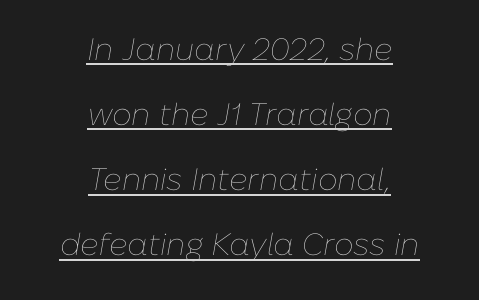
The image shows 31 px thin type, italic (leaning right); set centered, loose line spacing (2.1x), normal letter spacing, underlined; low stroke contrast and a medium x-height.
